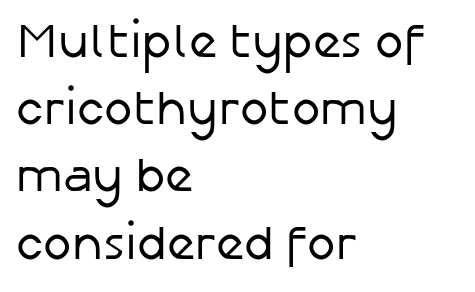
The rendering uses a moderate line-height, typical for paragraphs. Glyph-to-glyph distance matches everyday printed text. Nope, no serifs anywhere on these letters. Any mark beneath the type? The region is blank.
